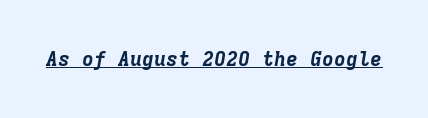
Q: Is the text bold? A: Yes.
Q: Is the text italic (slanted)? A: Yes, it leans right by about 9 degrees.
Q: Is the text underlined? A: Yes.
Q: Is the spacing between letters normal or unusually wide? A: Normal.
